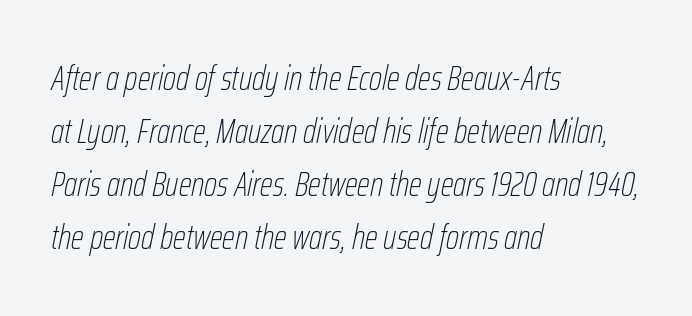
Does the copy run flush right? No — it runs flush left. The lines sit at an ordinary, default distance from one another. The passage shown is typed in a proportional face where columns would drift. Weight: not bold — regular or lighter. The glyphs look as if they've been sheared to an angle.
